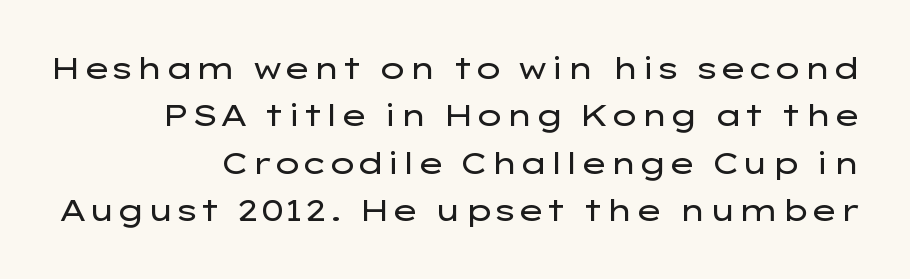
The image shows 30 px regular-weight, wide sans-serif type, upright; set right-aligned, normal line spacing (1.58x), normal letter spacing, not underlined; low stroke contrast and a medium x-height.
